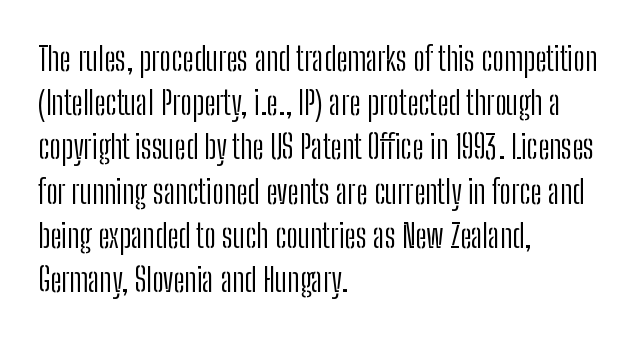
Q: Is the text bold? A: No.
Q: Is the text italic (slanted)? A: No, it is upright.
Q: Is the typeface a serif or a sans-serif typeface? A: Sans-serif.
Q: Is the text underlined? A: No.
Q: How is the paragraph aligned? A: Left-aligned.
Q: Is the spacing between letters normal or unusually wide? A: Normal.
Q: Is the spacing between lines tight, normal or loose? A: Normal.
Q: Width (condensed, normal, or wide)? A: Condensed.
Q: Stroke contrast? A: Low.
Q: x-height? A: Medium.
Q: Monospaced? A: No.
